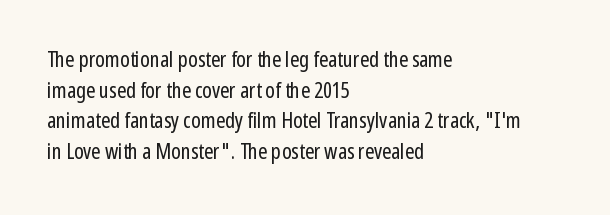
{"italic": "no", "bold": "no", "underline": "no", "align": "left", "line_spacing": "normal", "line_spacing_ratio": 1.39, "letter_spacing": "normal", "letter_spacing_em": 0.0, "glyph_px": 22}
